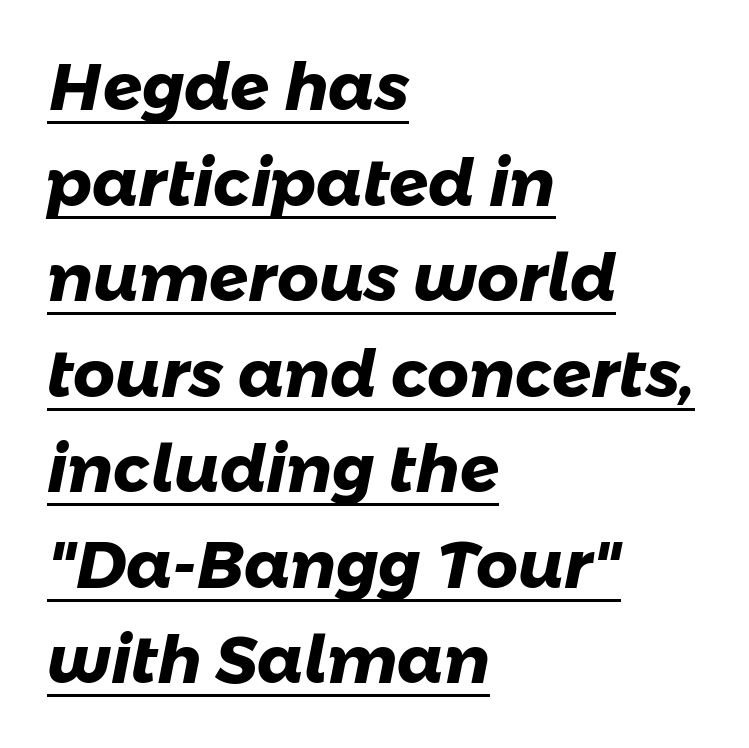
The typesetting leans heavy: a genuine bold. Whoever set this chose a conventional vertical rhythm. The characters display no serif detailing; their extremities are plain. Spacing between characters is what you'd get straight out of the box. Students, observe the line beneath the letters — that is underlining.
